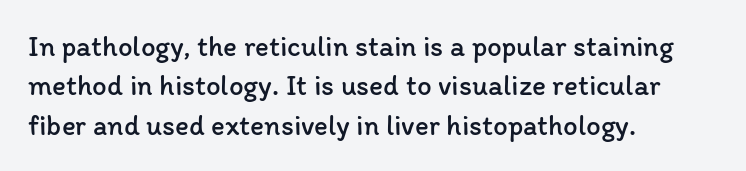
The image shows 29 px regular-weight type, upright; set left-aligned, normal line spacing (1.36x), normal letter spacing, not underlined; low stroke contrast and a medium x-height.
